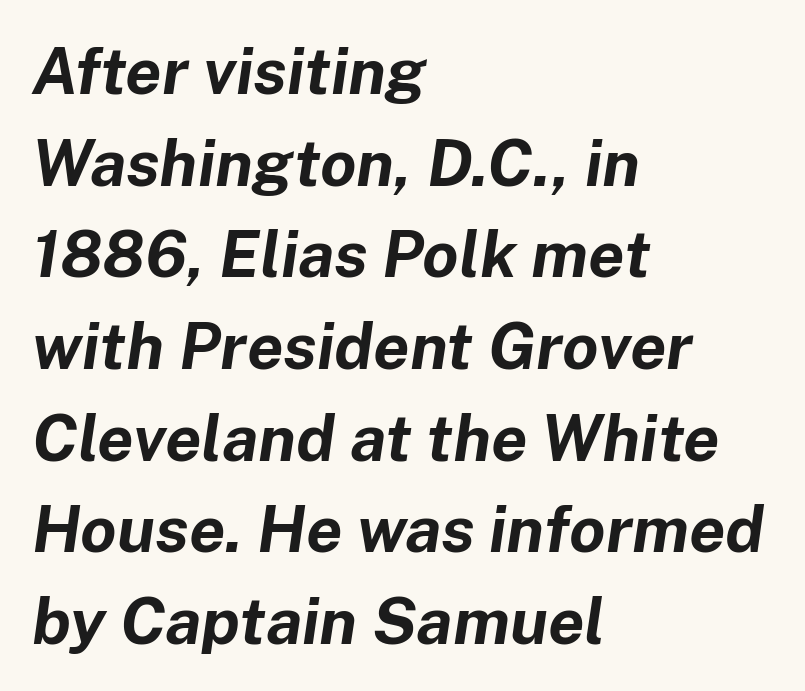
A typesetter would call this proportional, since set widths differ per character. How are the letters spaced? Ordinarily, with no added tracking. Letters rest on an invisible, unmarked baseline. Notice how the stems are inclined rather than vertical — that's the hallmark of italics. A student would call this left alignment; a typographer would say flush left, rag right.
